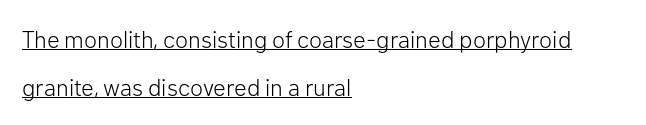
Q: Is the text bold? A: No.
Q: Is the text italic (slanted)? A: No, it is upright.
Q: Is the text underlined? A: Yes.
Q: How is the paragraph aligned? A: Left-aligned.
Q: Is the spacing between letters normal or unusually wide? A: Normal.
Q: Is the spacing between lines tight, normal or loose? A: Loose.
